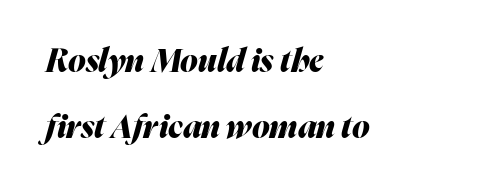
Q: Is the text bold? A: Yes.
Q: Is the text italic (slanted)? A: Yes, it leans right by about 16 degrees.
Q: Is the text underlined? A: No.
Q: How is the paragraph aligned? A: Left-aligned.
Q: Is the spacing between letters normal or unusually wide? A: Normal.
Q: Is the spacing between lines tight, normal or loose? A: Loose.
Q: Width (condensed, normal, or wide)? A: Normal.
Q: Stroke contrast? A: Medium.
Q: x-height? A: Medium.
Q: Monospaced? A: No.
